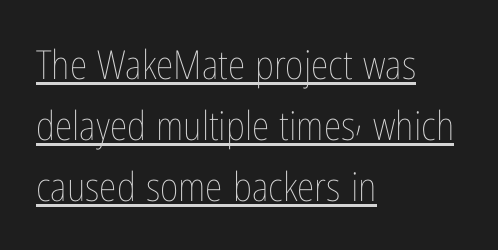
No chunkiness to these letters — they're not bold. Every word sits above its own underline. This sample is left-justified, so line endings fall wherever the words run out. The letters stand upright; this is a roman face. A typesetter would call this proportional, since set widths differ per character. Honestly, the letter spacing is just normal — you wouldn't notice it.
